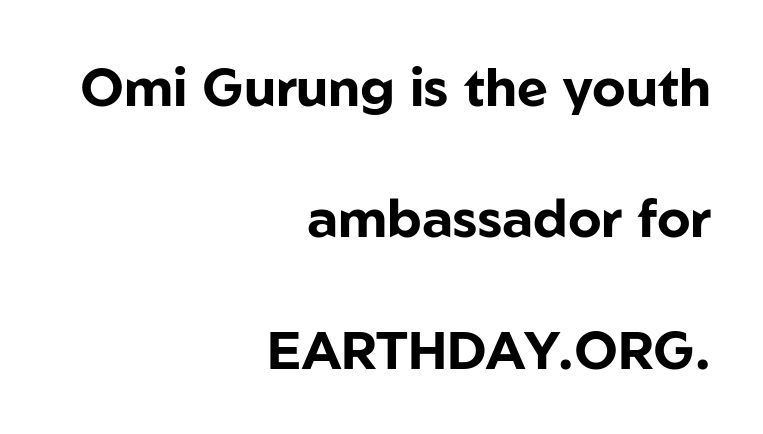
No feet cap the strokes, marking this as sans-serif type. If you measured baseline to baseline, you'd find a long distance. Underline: absent. Words appear dense and cohesive because spacing is normal. The passage shown is typed in a proportional face where columns would drift. This is heavy type, rendered in bold.
